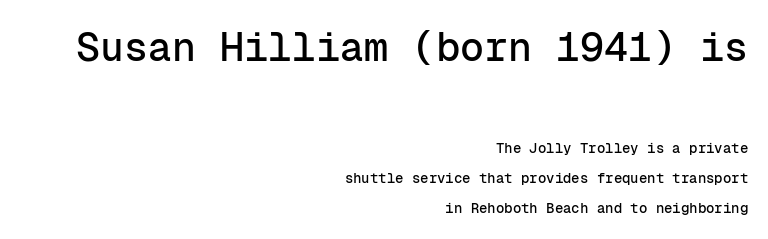
Q: Is the text italic (slanted)? A: No, it is upright.
Q: Is the typeface a serif or a sans-serif typeface? A: Sans-serif.
Q: Is the text underlined? A: No.
Q: How is the paragraph aligned? A: Right-aligned.
Q: Is the spacing between letters normal or unusually wide? A: Normal.
Q: Is the spacing between lines tight, normal or loose? A: Loose.
Q: Which block of text is set in a larger size, the first (top) or the second (bottom)? A: The first (top) one.
Q: Width (condensed, normal, or wide)? A: Normal.
Q: Stroke contrast? A: Low.
Q: x-height? A: Medium.
Q: Monospaced? A: Yes.
